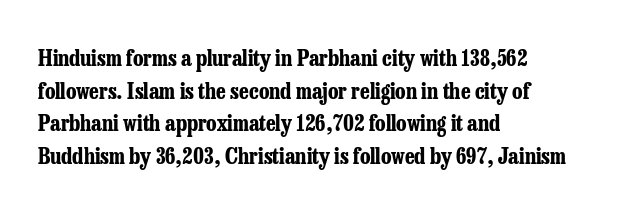
Q: Is the text bold? A: Yes.
Q: Is the text italic (slanted)? A: No, it is upright.
Q: Is the text underlined? A: No.
Q: How is the paragraph aligned? A: Left-aligned.
Q: Is the spacing between letters normal or unusually wide? A: Normal.
Q: Is the spacing between lines tight, normal or loose? A: Normal.
